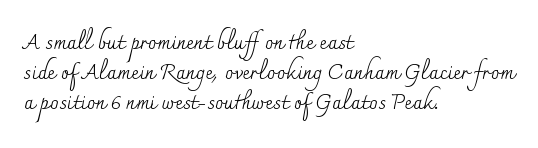
Regarding leading, the lines here are spaced in the standard way. Underline: absent. A classic flush-left, rag-right setting is used for this passage.
